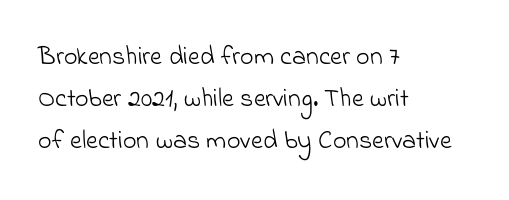
{"bold": "no", "underline": "no", "align": "left", "line_spacing": "normal", "line_spacing_ratio": 1.62, "letter_spacing": "normal", "letter_spacing_em": 0.0, "glyph_px": 26}
